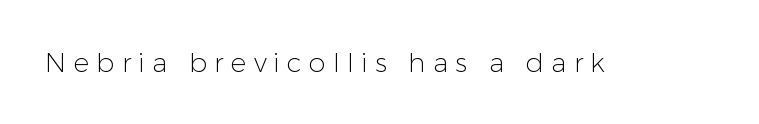
The image shows 27 px text type, upright; set unusually wide letter spacing (+0.26 em), not underlined.
